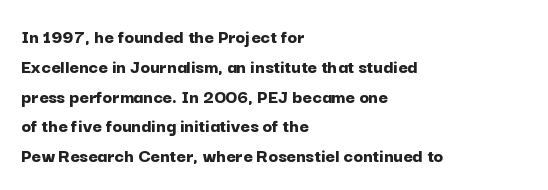
{"italic": "no", "bold": "yes", "underline": "no", "align": "left", "line_spacing": "normal", "line_spacing_ratio": 1.49, "letter_spacing": "normal", "letter_spacing_em": 0.0, "glyph_px": 20}
